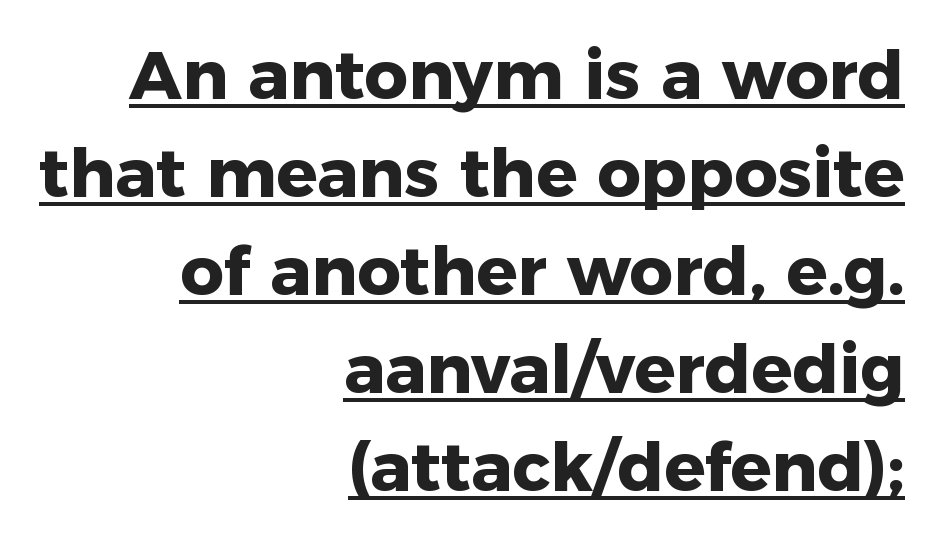
Typeset ragged left — the right edge is the straight one. The rows are spaced the way most documents space them. Posture: upright roman. Pretty heavy lettering here — definitely bold. Glance below the letters and you will spot a drawn line. Here the glyphs are tracked normally, forming tight word shapes.
